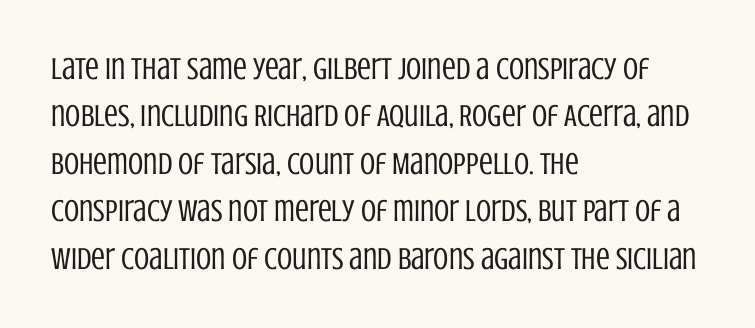
The image shows 31 px regular-weight, condensed sans-serif type, upright; set left-aligned, normal line spacing (1.53x), normal letter spacing, not underlined; low stroke contrast and a large x-height.
